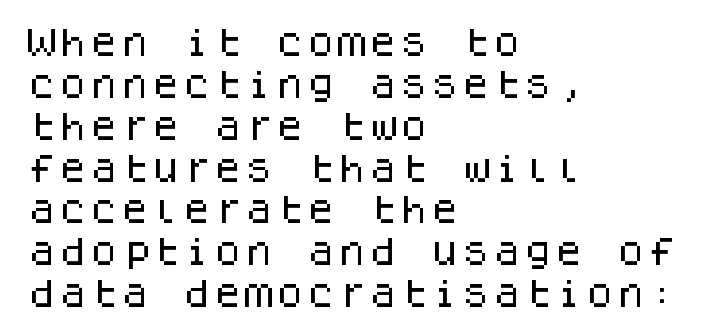
{"serif": "no", "italic": "no", "width": "normal", "stroke_contrast": "low", "x_height": "large", "monospaced": "yes", "underline": "no", "align": "left", "line_spacing": "normal", "line_spacing_ratio": 1.35, "letter_spacing": "normal", "letter_spacing_em": 0.0, "glyph_px": 31}
